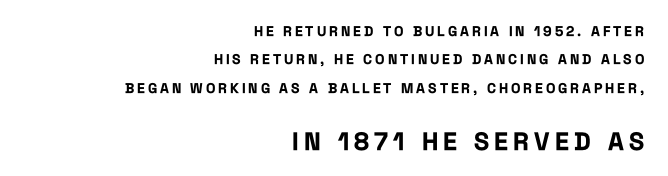
Q: Is the text bold? A: Yes.
Q: Is the text italic (slanted)? A: No, it is upright.
Q: Is the text underlined? A: No.
Q: How is the paragraph aligned? A: Right-aligned.
Q: Is the spacing between letters normal or unusually wide? A: Unusually wide.
Q: Is the spacing between lines tight, normal or loose? A: Loose.
Q: Which block of text is set in a larger size, the first (top) or the second (bottom)? A: The second (bottom) one.
